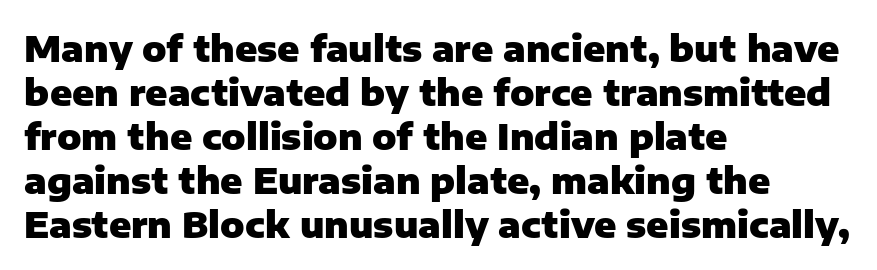
Is the letter spacing exaggerated? No — it looks like the ordinary default. A dark, heavy texture on the line: the type is bold. Any mark beneath the type? The region is blank. Left-aligned paragraph, ragged on the right. The rendering uses natural spacing where letterforms have individual widths.
